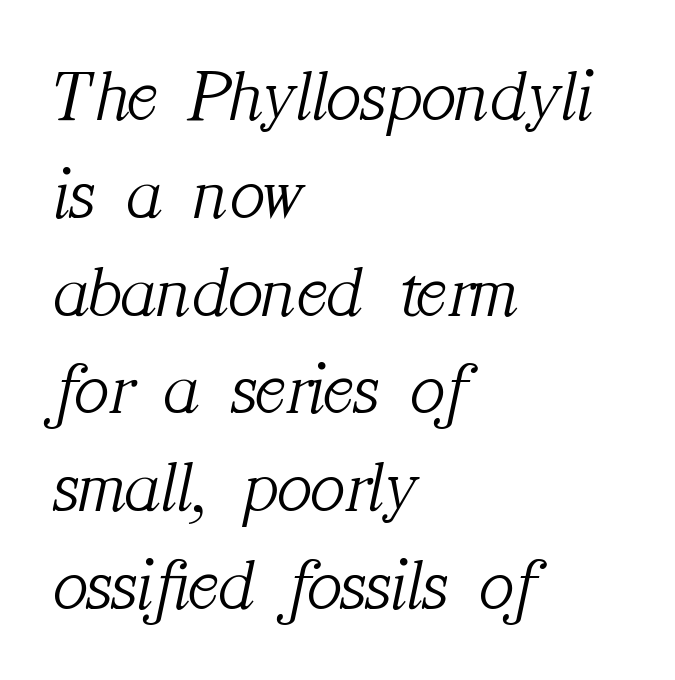
{"serif": "yes", "italic": "yes", "lean": "right", "slant_degrees": 12, "bold": "no", "weight": "light", "width": "normal", "stroke_contrast": "medium", "x_height": "medium", "monospaced": "no", "underline": "no", "align": "left", "line_spacing": "normal", "line_spacing_ratio": 1.34, "letter_spacing": "normal", "letter_spacing_em": 0.0, "glyph_px": 73}
